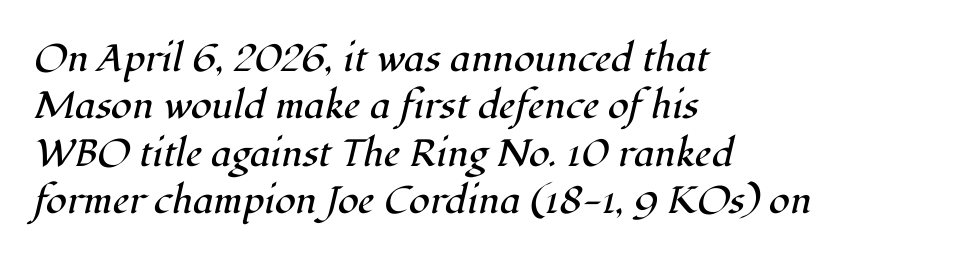
The image shows 38 px regular-weight serif type, italic (leaning right); set left-aligned, normal line spacing (1.25x), normal letter spacing, not underlined; high stroke contrast and a medium x-height.
